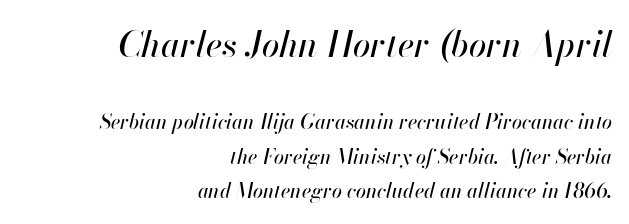
{"italic": "yes", "lean": "right", "slant_degrees": 13, "width": "normal", "stroke_contrast": "high", "x_height": "small", "monospaced": "no", "underline": "no", "align": "right", "line_spacing_ratio": 1.74, "letter_spacing": "normal", "letter_spacing_em": 0.0, "larger_block": "first", "size_ratio": 1.75, "glyph_px": 35}
